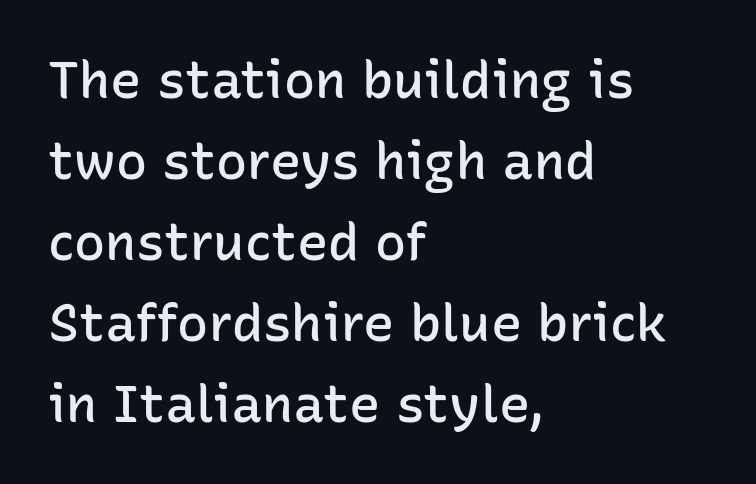
Each letter keeps its own natural width here, so spacing adapts to shape. Normally led — the rows are evenly, conventionally spaced. This is moderately heavy type, rendered in semibold. The letters stand upright; this is a roman face.
